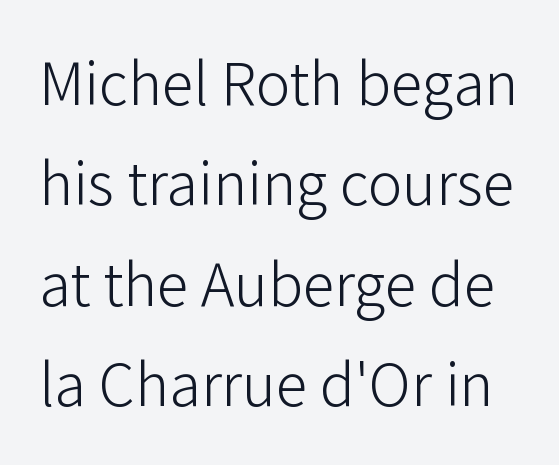
The image shows 64 px light sans-serif type, upright; set normal line spacing (1.57x), normal letter spacing, not underlined; low stroke contrast and a medium x-height.
